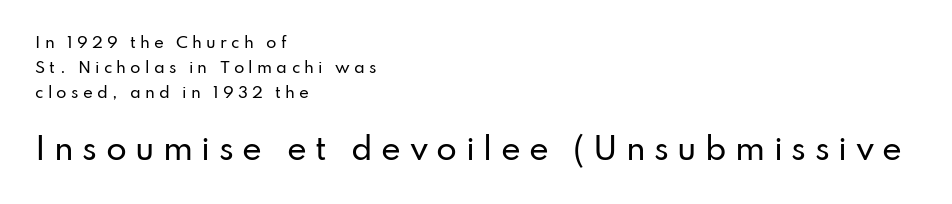
Glance below the letters and you will spot only blank space. Normally led — the rows are evenly, conventionally spaced. The passage shown begins with its smaller block and ends with its larger one. Here the designer chose a conventional face with non-uniform glyph widths. Tracking here is generous; glyphs stand well apart from one another. Typographically, this falls in the sans-serif category.
